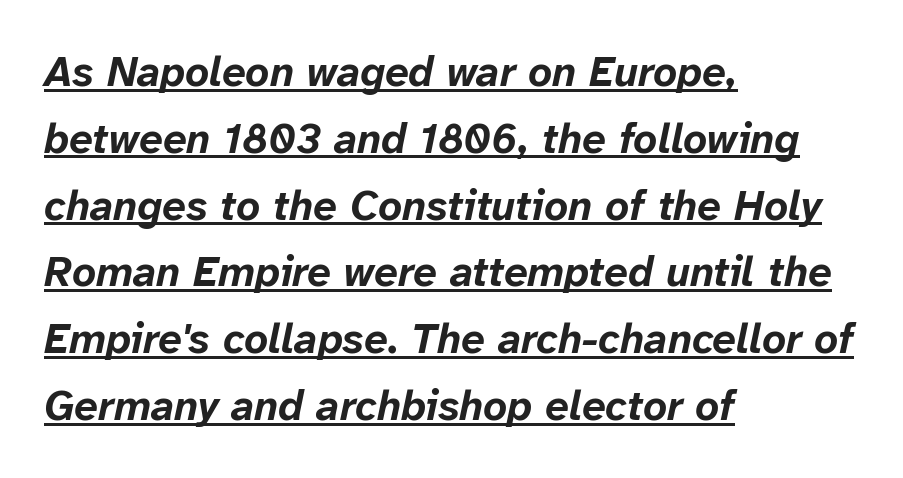
The image shows 42 px bold type, italic (leaning right); set left-aligned, normal line spacing (1.59x), normal letter spacing, underlined; low stroke contrast and a medium x-height.
